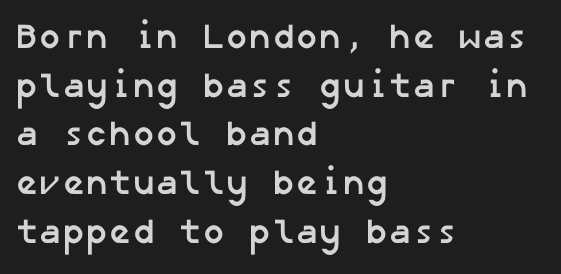
The image shows 35 px semibold sans-serif type; set left-aligned, normal line spacing (1.39x), normal letter spacing, not underlined; low stroke contrast and a medium x-height.
